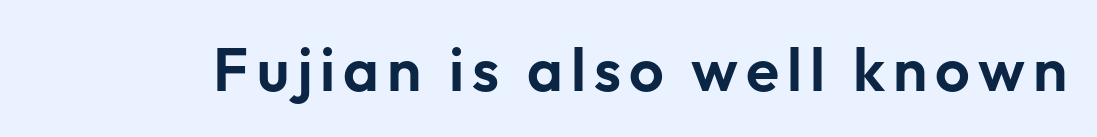
The image shows 61 px sans-serif type, upright; set not underlined; low stroke contrast and a medium x-height.
